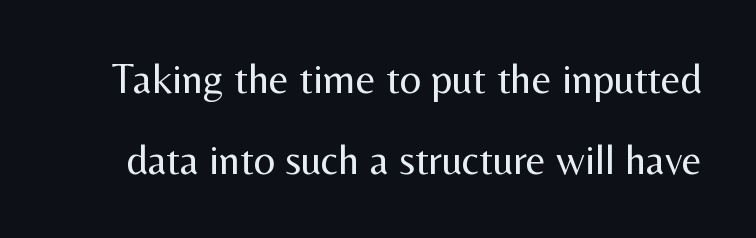
The image shows 42 px regular-weight sans-serif type, upright; set loose line spacing (1.92x), normal letter spacing, not underlined; medium stroke contrast and a medium x-height.
